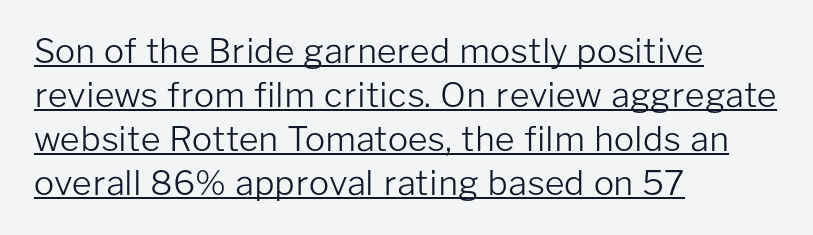
{"serif": "no", "italic": "no", "bold": "no", "weight": "light", "width": "normal", "stroke_contrast": "low", "x_height": "medium", "monospaced": "no", "underline": "yes", "align": "left", "line_spacing": "normal", "line_spacing_ratio": 1.29, "letter_spacing": "normal", "letter_spacing_em": 0.0, "glyph_px": 34}
